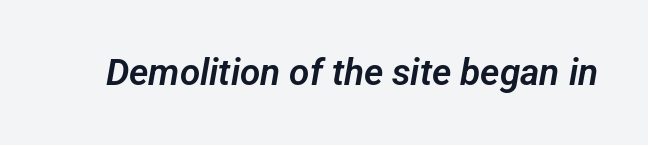
You can tell from the bare stems that sans-serif type was used. The specimen omits any rule beneath the text block's lines. Think of a printed novel: that variable character pitch is what you see here. Tracking value appears to be zero — textbook default spacing.
